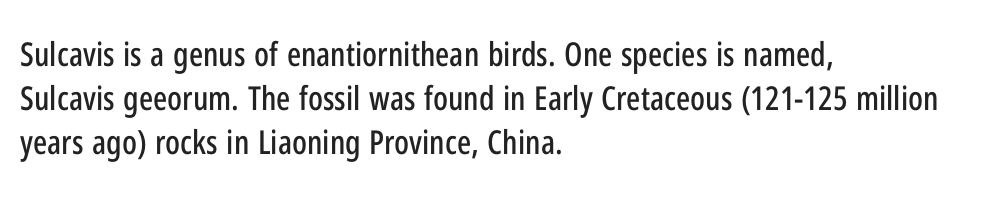
Normally led — the rows are evenly, conventionally spaced. Look at the tracking — it's just the regular setting, nothing added. A bare baseline throughout the passage. The typesetter chose a ragged-right arrangement here. Italic? Not at all — the glyphs are vertical. The designer went with a sans here, leaving each stem footless.
